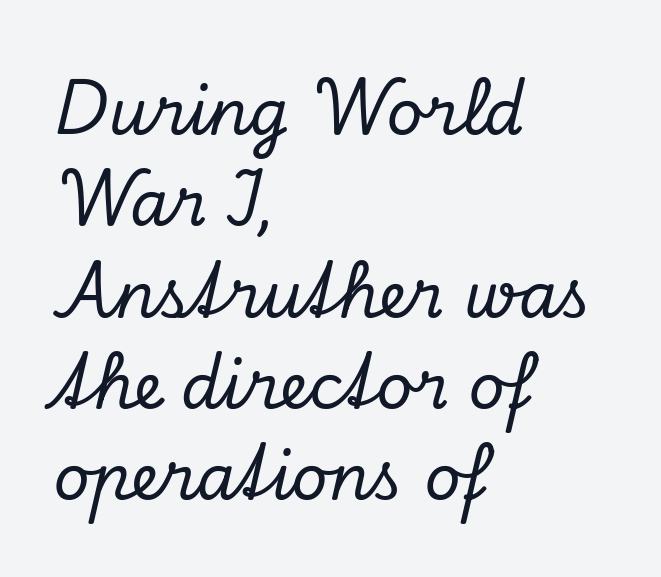
{"serif": "yes", "italic": "yes", "lean": "right", "slant_degrees": 13, "width": "normal", "stroke_contrast": "low", "x_height": "small", "monospaced": "no", "underline": "no", "align": "left", "line_spacing": "normal", "line_spacing_ratio": 1.45, "letter_spacing": "normal", "letter_spacing_em": 0.0, "glyph_px": 63}
